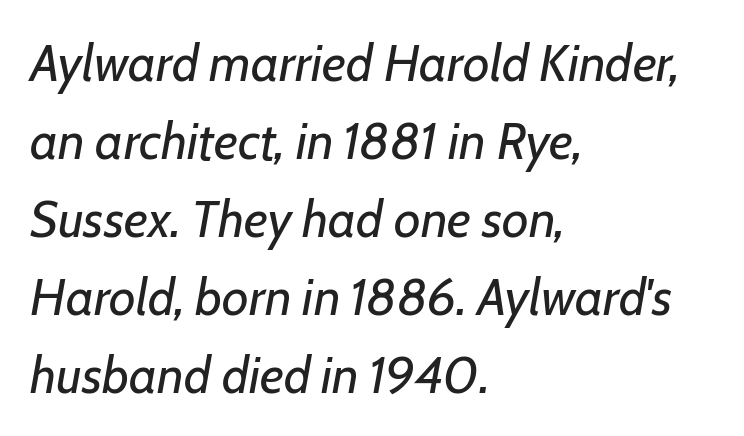
{"italic": "yes", "lean": "right", "slant_degrees": 7, "bold": "no", "weight": "regular", "width": "normal", "stroke_contrast": "low", "x_height": "medium", "monospaced": "no", "underline": "no", "align": "left", "line_spacing": "normal", "line_spacing_ratio": 1.5, "letter_spacing": "normal", "letter_spacing_em": 0.0, "glyph_px": 52}
